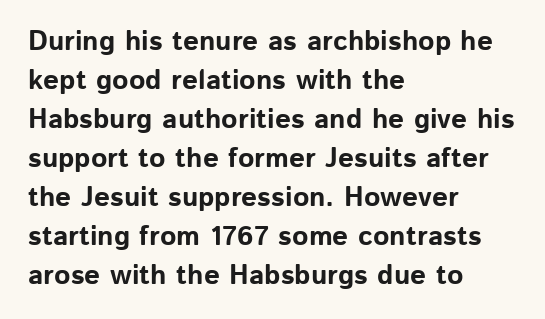
The image shows 28 px bold sans-serif type, upright; set left-aligned, normal line spacing (1.39x), normal letter spacing, not underlined; low stroke contrast and a medium x-height.
